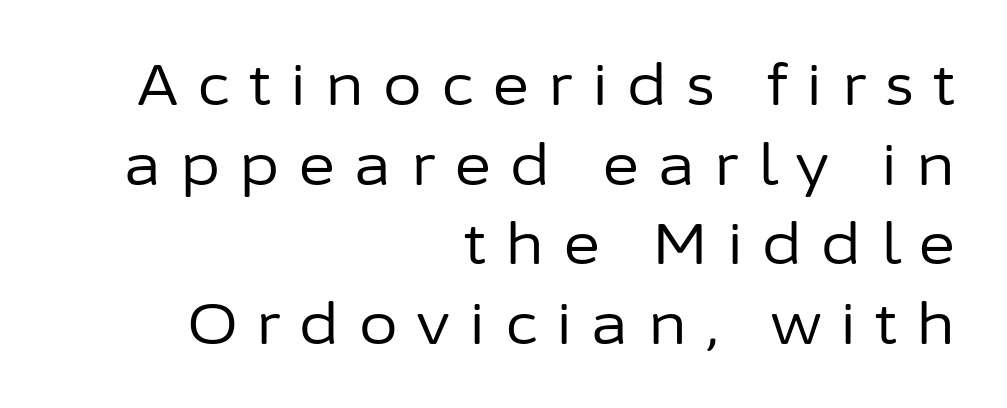
{"serif": "no", "italic": "no", "bold": "no", "weight": "regular", "width": "normal", "stroke_contrast": "low", "x_height": "medium", "monospaced": "no", "underline": "no", "align": "right", "line_spacing": "normal", "line_spacing_ratio": 1.42, "letter_spacing": "wide", "letter_spacing_em": 0.34, "glyph_px": 56}
